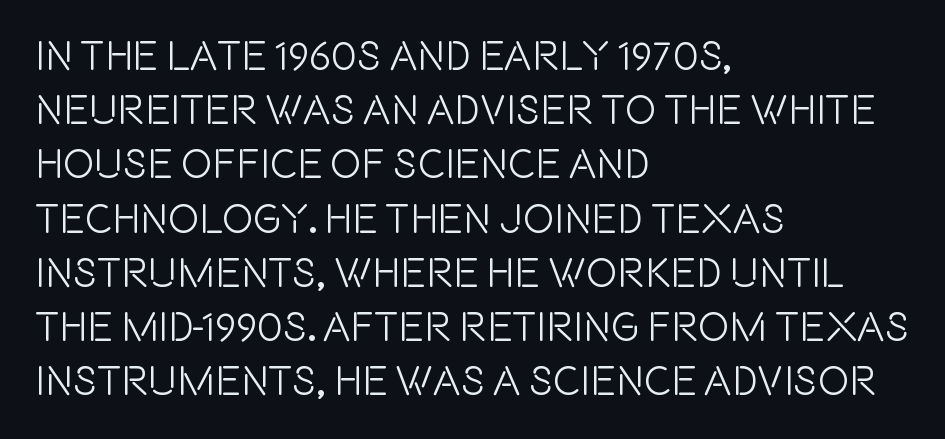
Upright lettering throughout. Does extra space separate the letters? No, they use regular spacing. Is the block centered? No — it sits flush against the left margin. The specimen omits any rule beneath the text block's lines.
